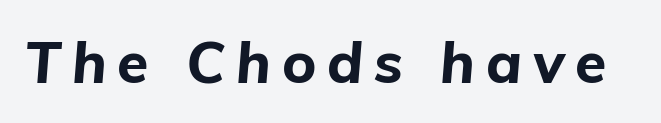
The image shows 57 px bold type, italic (leaning right); set not underlined; low stroke contrast and a medium x-height.
